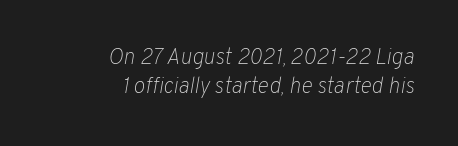
The image shows 22 px text type, italic (leaning right); set right-aligned, normal line spacing (1.31x), normal letter spacing, not underlined.
